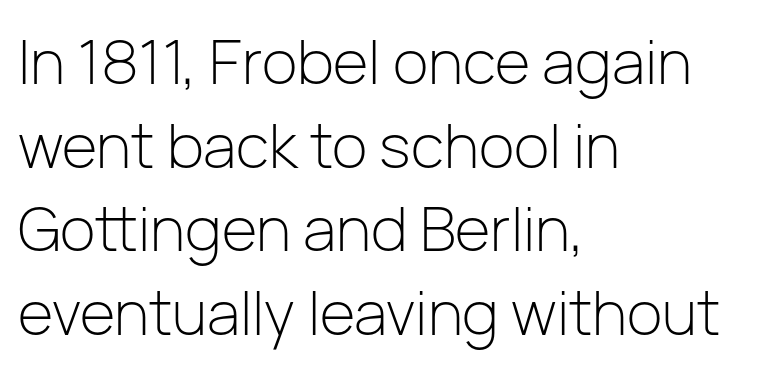
The image shows 61 px light sans-serif type, upright; set left-aligned, normal line spacing (1.37x), normal letter spacing, not underlined; low stroke contrast and a medium x-height.
